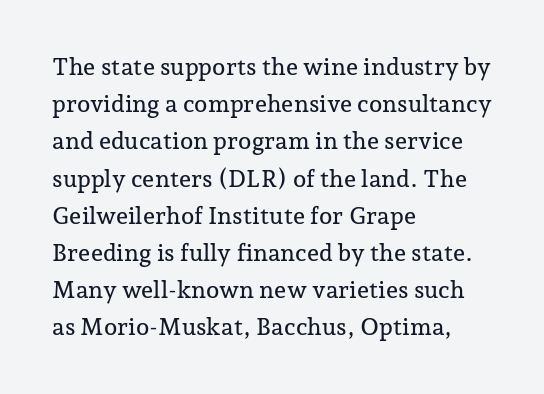
Q: Is the text italic (slanted)? A: No, it is upright.
Q: Is the text underlined? A: No.
Q: How is the paragraph aligned? A: Left-aligned.
Q: Is the spacing between letters normal or unusually wide? A: Normal.
Q: Is the spacing between lines tight, normal or loose? A: Normal.
